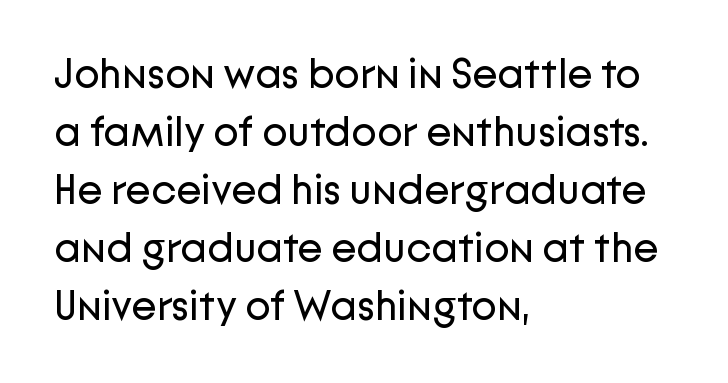
Horizontal alignment here is leftward, the default for most running prose. Each new line begins a customary step beneath the previous one. Notice how the stems are strictly vertical — no italics here. Note the varied advance widths — an 'i' is clearly narrower than an 'm'. This sample uses a sans-serif face.
